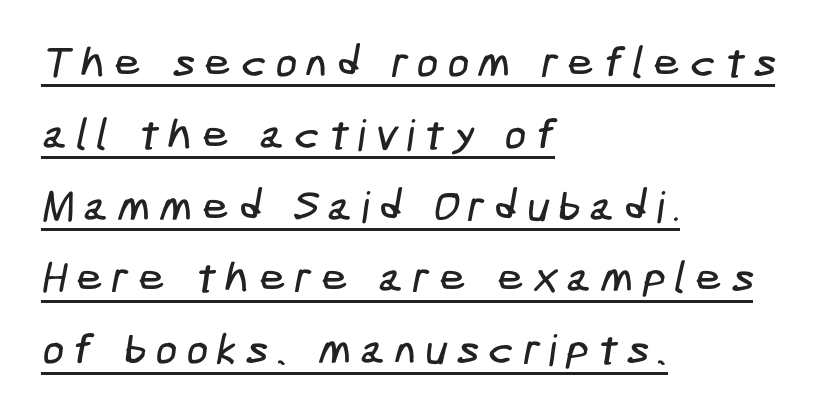
{"serif": "no", "width": "condensed", "stroke_contrast": "low", "x_height": "medium", "underline": "yes", "align": "left", "line_spacing": "normal", "line_spacing_ratio": 1.67, "letter_spacing": "wide", "letter_spacing_em": 0.2, "glyph_px": 43}
